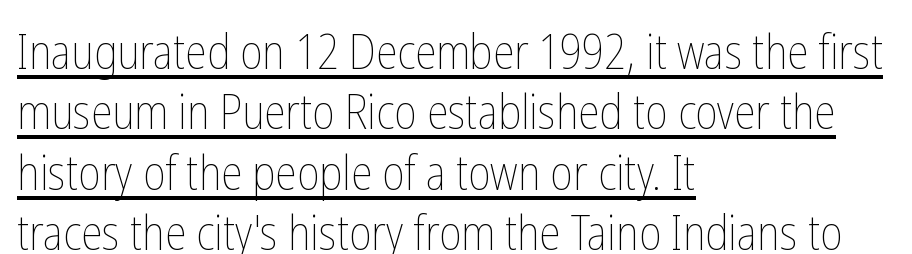
Character widths vary here, with narrow letters taking less room than wide ones. Beneath each row of characters lies a ruled line. When letters stand straight like this, we call the style roman or upright. These lines are set flush left with a ragged right edge.
